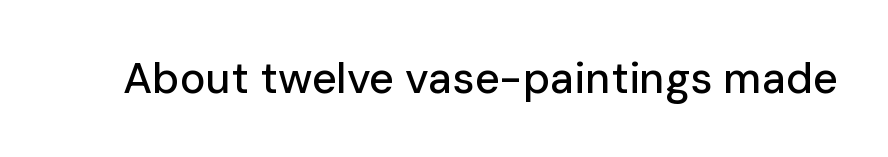
Q: Is the text italic (slanted)? A: No, it is upright.
Q: Is the typeface a serif or a sans-serif typeface? A: Sans-serif.
Q: Is the text underlined? A: No.
Q: Is the spacing between letters normal or unusually wide? A: Normal.
Q: Width (condensed, normal, or wide)? A: Normal.
Q: Stroke contrast? A: Low.
Q: x-height? A: Medium.
Q: Monospaced? A: No.
